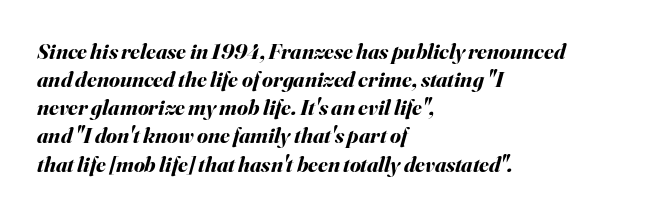
{"italic": "yes", "lean": "right", "slant_degrees": 16, "bold": "yes", "underline": "no", "align": "left", "line_spacing": "normal", "line_spacing_ratio": 1.28, "letter_spacing": "normal", "letter_spacing_em": 0.0, "glyph_px": 22}
